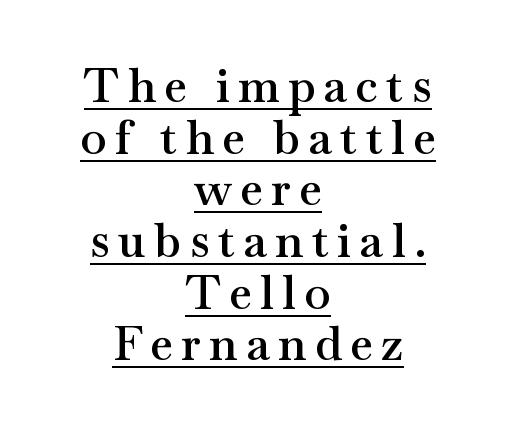
{"serif": "yes", "italic": "no", "bold": "semi", "weight": "semibold", "width": "wide", "stroke_contrast": "medium", "x_height": "small", "monospaced": "no", "underline": "yes", "align": "center", "line_spacing": "tight", "line_spacing_ratio": 1.1, "glyph_px": 47}
